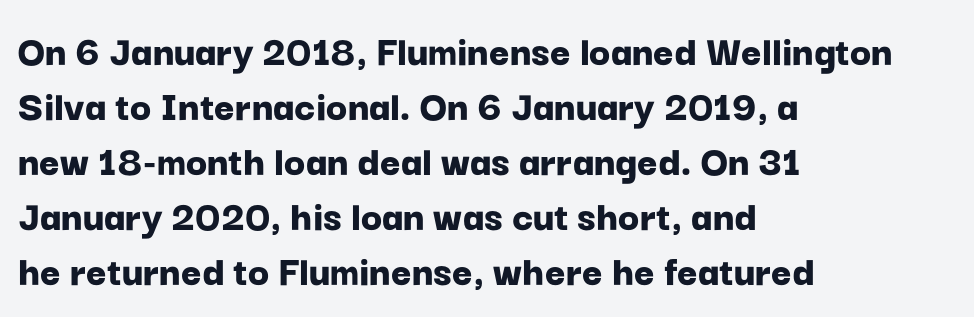
{"serif": "no", "italic": "no", "bold": "yes", "weight": "bold", "width": "normal", "stroke_contrast": "low", "x_height": "medium", "monospaced": "no", "underline": "no", "align": "left", "line_spacing": "normal", "line_spacing_ratio": 1.25, "letter_spacing": "normal", "letter_spacing_em": 0.0, "glyph_px": 44}
